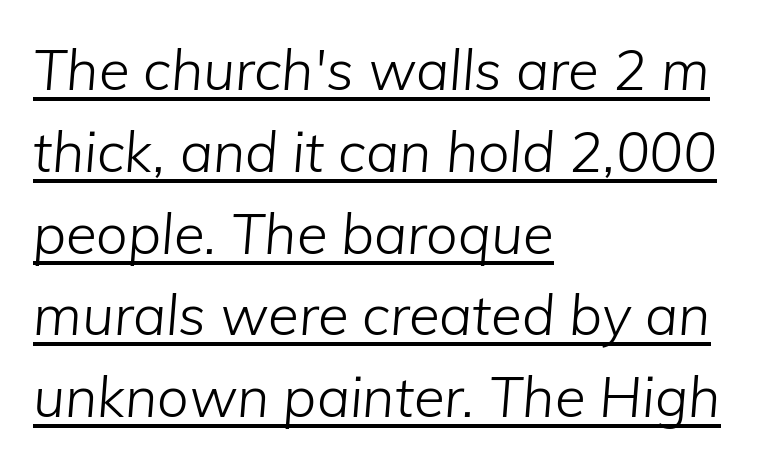
The image shows 56 px light type, italic (leaning right); set left-aligned, normal line spacing (1.46x), normal letter spacing, underlined; low stroke contrast and a medium x-height.
